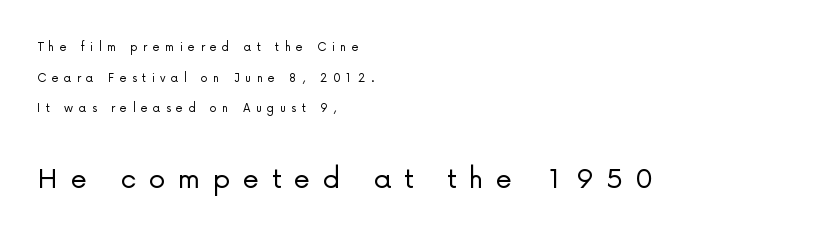
{"serif": "no", "italic": "no", "bold": "no", "weight": "light", "width": "normal", "stroke_contrast": "low", "x_height": "medium", "monospaced": "no", "underline": "no", "align": "left", "line_spacing": "loose", "line_spacing_ratio": 2.19, "letter_spacing": "wide", "letter_spacing_em": 0.39, "larger_block": "second", "size_ratio": 2.36, "glyph_px": 33}
